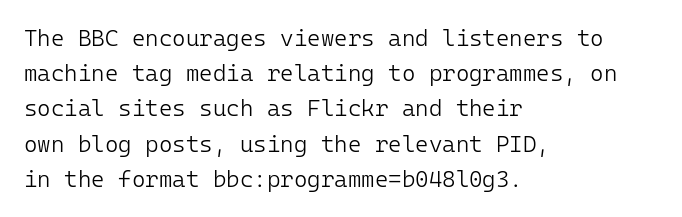
{"italic": "no", "bold": "no", "underline": "no", "align": "left", "line_spacing": "normal", "line_spacing_ratio": 1.53, "letter_spacing": "normal", "letter_spacing_em": 0.0, "glyph_px": 23}
